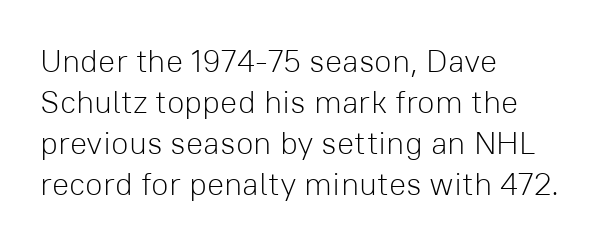
Q: Is the text bold? A: No.
Q: Is the text italic (slanted)? A: No, it is upright.
Q: Is the typeface a serif or a sans-serif typeface? A: Sans-serif.
Q: Is the text underlined? A: No.
Q: How is the paragraph aligned? A: Left-aligned.
Q: Is the spacing between letters normal or unusually wide? A: Normal.
Q: Is the spacing between lines tight, normal or loose? A: Normal.
Q: Width (condensed, normal, or wide)? A: Normal.
Q: Stroke contrast? A: Low.
Q: x-height? A: Medium.
Q: Monospaced? A: No.
